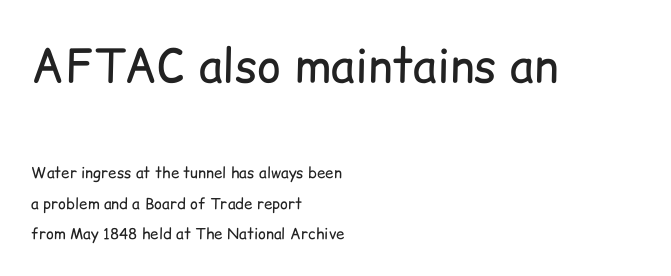
Compared with typical paragraphs, the rows here are farther apart. A typesetter would label this face a sans. Large over small — that's the arrangement of the two blocks here. Is there any slant? The stems are plumb. Glyph-to-glyph distance matches everyday printed text.
